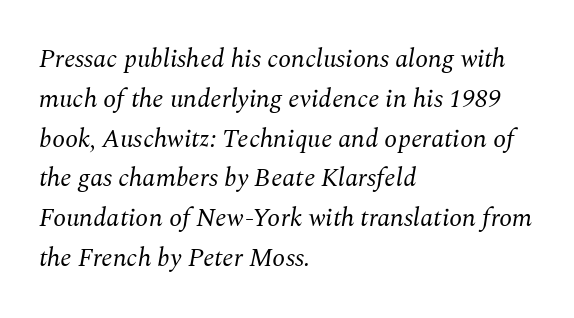
The image shows 26 px text type, italic (leaning right); set left-aligned, normal line spacing (1.53x), normal letter spacing, not underlined.
